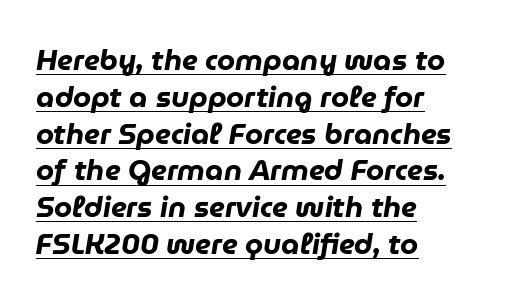
Q: Is the text bold? A: Yes.
Q: Is the text italic (slanted)? A: Yes, it leans right by about 9 degrees.
Q: Is the text underlined? A: Yes.
Q: How is the paragraph aligned? A: Left-aligned.
Q: Is the spacing between letters normal or unusually wide? A: Normal.
Q: Is the spacing between lines tight, normal or loose? A: Normal.
Q: Width (condensed, normal, or wide)? A: Normal.
Q: Stroke contrast? A: Low.
Q: x-height? A: Medium.
Q: Monospaced? A: No.
